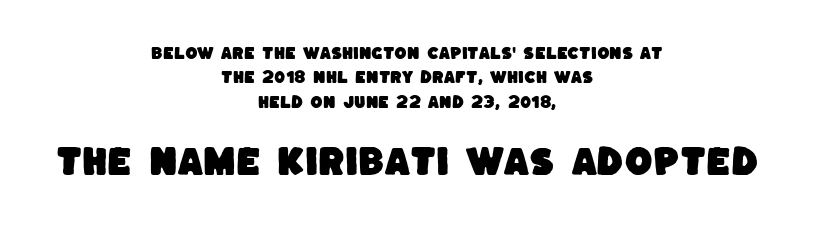
{"serif": "no", "width": "normal", "stroke_contrast": "low", "x_height": "large", "monospaced": "no", "underline": "no", "align": "center", "line_spacing_ratio": 1.75, "letter_spacing": "normal", "letter_spacing_em": 0.0, "larger_block": "second", "size_ratio": 2.29, "glyph_px": 32}
